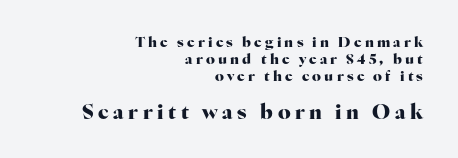
{"italic": "no", "bold": "yes", "underline": "no", "align": "right", "line_spacing_ratio": 1.23, "letter_spacing": "wide", "letter_spacing_em": 0.23, "larger_block": "second", "size_ratio": 1.43, "glyph_px": 20}
